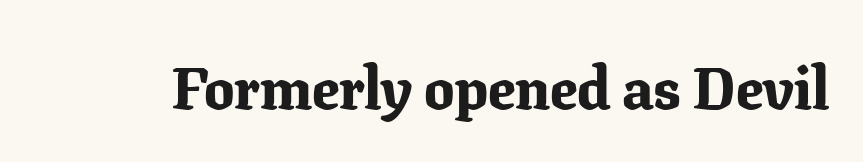
Q: Is the text bold? A: Yes.
Q: Is the text italic (slanted)? A: No, it is upright.
Q: Is the typeface a serif or a sans-serif typeface? A: Serif.
Q: Is the text underlined? A: No.
Q: Is the spacing between letters normal or unusually wide? A: Normal.
Q: Width (condensed, normal, or wide)? A: Normal.
Q: Stroke contrast? A: Low.
Q: x-height? A: Medium.
Q: Monospaced? A: No.
